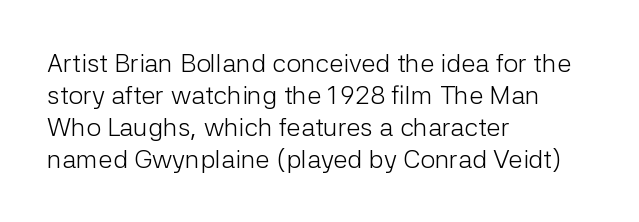
The passage shown is not underscored anywhere. Words appear dense and cohesive because spacing is normal. Alignment: flush left. Unlike italic type, these characters show no tilt at all.
